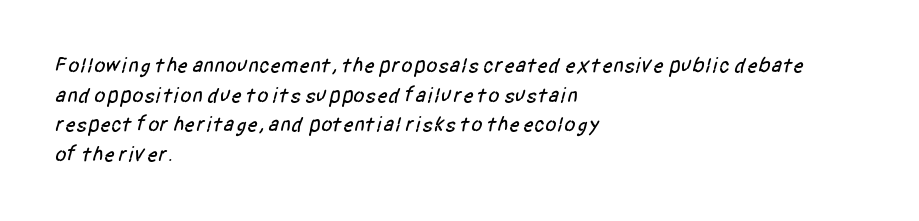
Check the space under the baseline: it is left empty. One glance says typical: line gaps are just what's usual. The rendering keeps characters at their native spacing. Horizontally, the lines are justified to the leading edge only.
